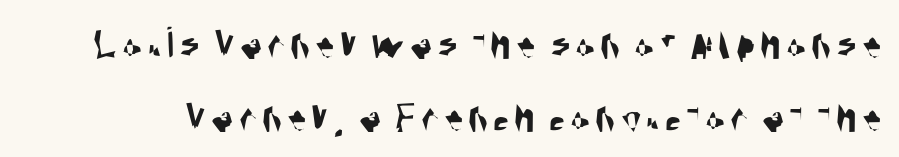
The face used here is proportionally spaced, like ordinary book or web type. Are there feet on the stems? There aren't — it's a sans. Clear beneath every line of the passage. Reading down the column, the eye jumps a familiar distance to each next line.
